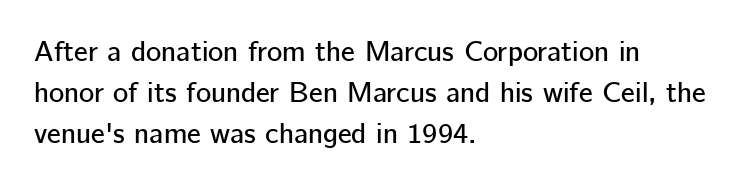
The image shows 29 px sans-serif type, upright; set left-aligned, normal line spacing (1.41x), normal letter spacing, not underlined; low stroke contrast and a medium x-height.
